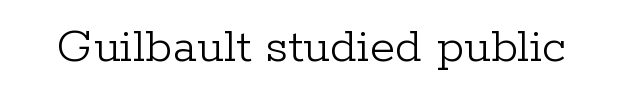
{"serif": "yes", "italic": "no", "bold": "no", "weight": "light", "width": "normal", "stroke_contrast": "low", "x_height": "medium", "monospaced": "no", "underline": "no", "letter_spacing": "normal", "letter_spacing_em": 0.0, "glyph_px": 52}
